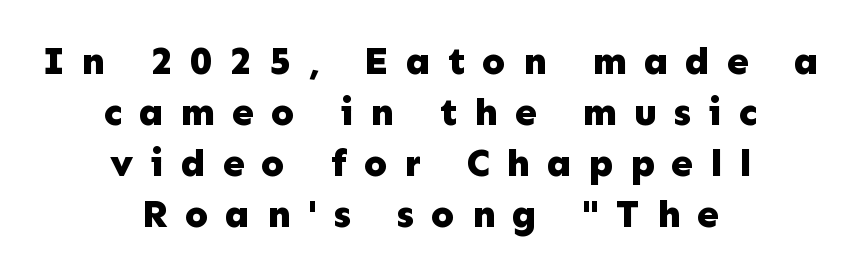
The type sits square on the baseline with zero lean. Quick note: interline space is typical. The paragraph has two soft edges and a firm central axis. This rendering features lettering with no underline.
